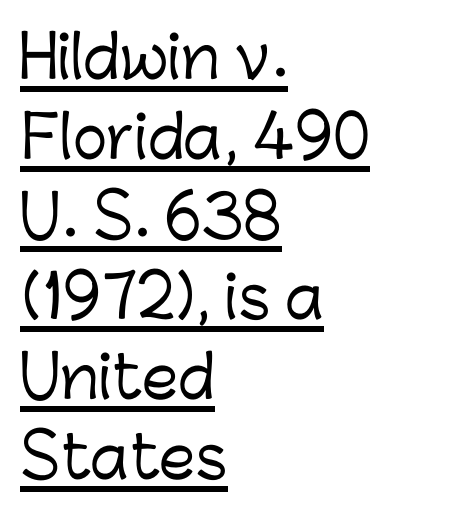
Q: Is the text italic (slanted)? A: No, it is upright.
Q: Is the typeface a serif or a sans-serif typeface? A: Sans-serif.
Q: Is the text underlined? A: Yes.
Q: How is the paragraph aligned? A: Left-aligned.
Q: Is the spacing between letters normal or unusually wide? A: Normal.
Q: Is the spacing between lines tight, normal or loose? A: Normal.
Q: Width (condensed, normal, or wide)? A: Normal.
Q: Stroke contrast? A: Low.
Q: x-height? A: Medium.
Q: Monospaced? A: No.
